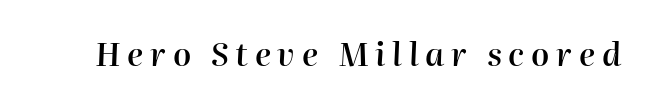
Q: Is the text bold? A: Semi-bold.
Q: Is the text italic (slanted)? A: Yes, it leans right by about 2 degrees.
Q: Is the text underlined? A: No.
Q: Is the spacing between letters normal or unusually wide? A: Unusually wide.
Q: Width (condensed, normal, or wide)? A: Normal.
Q: Stroke contrast? A: High.
Q: x-height? A: Medium.
Q: Monospaced? A: No.
